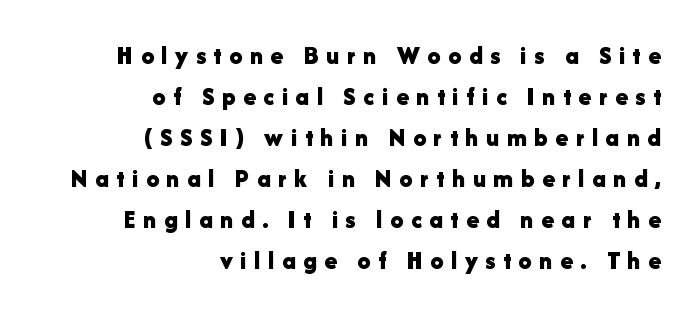
Q: Is the text bold? A: Yes.
Q: Is the text italic (slanted)? A: No, it is upright.
Q: Is the text underlined? A: No.
Q: How is the paragraph aligned? A: Right-aligned.
Q: Is the spacing between letters normal or unusually wide? A: Unusually wide.
Q: Is the spacing between lines tight, normal or loose? A: Normal.
